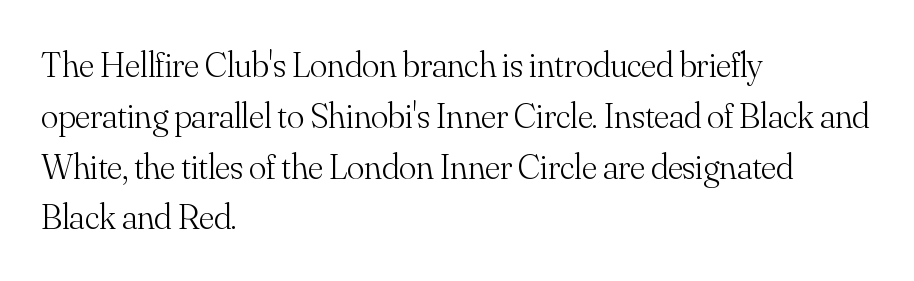
{"serif": "yes", "italic": "no", "bold": "no", "weight": "light", "width": "normal", "stroke_contrast": "medium", "x_height": "small", "monospaced": "no", "underline": "no", "align": "left", "line_spacing": "normal", "line_spacing_ratio": 1.41, "letter_spacing": "normal", "letter_spacing_em": 0.0, "glyph_px": 36}
